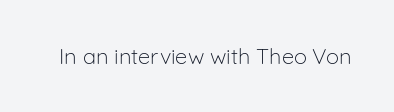
The space directly below the letters is spotless. Quick note: not italic, upright. The line texture is even and compact thanks to regular tracking. These glyphs show unthickened strokes, regular width or finer.
